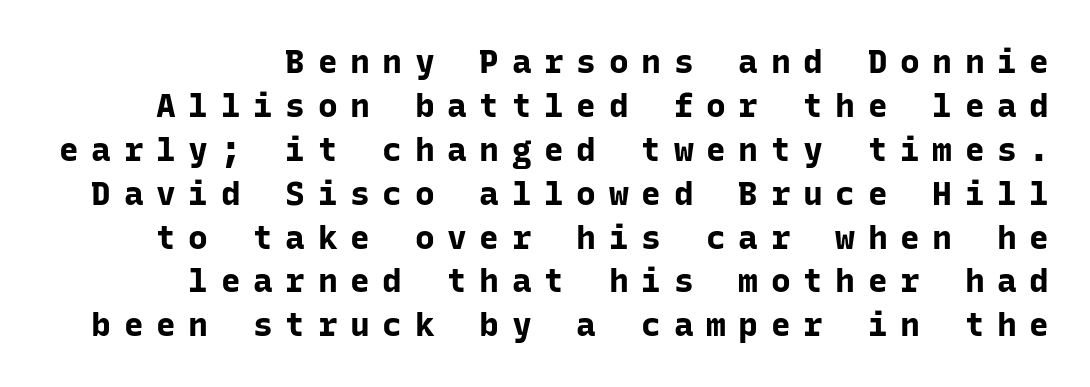
{"serif": "no", "italic": "no", "bold": "yes", "weight": "bold", "width": "normal", "stroke_contrast": "low", "x_height": "medium", "monospaced": "yes", "underline": "no", "line_spacing": "normal", "line_spacing_ratio": 1.33, "letter_spacing": "wide", "letter_spacing_em": 0.38, "glyph_px": 33}
